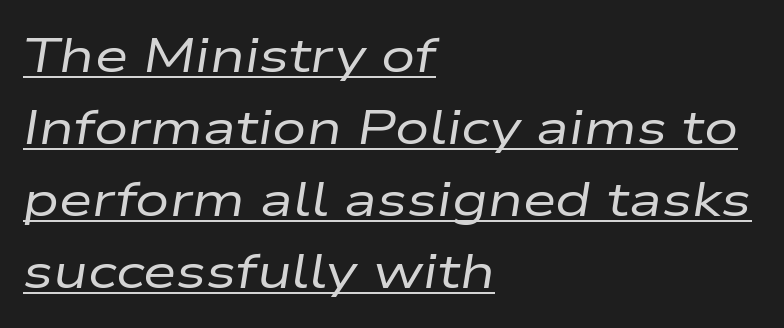
This is not heavy type; no bold has been used. Left-aligned paragraph, ragged on the right. Rows of type keep a routine distance in the vertical direction. Compared with typical body copy, the letter spacing here is the same. Spacing verdict: proportional, widths tailored to each character. A baseline rule has been typeset under these characters.
